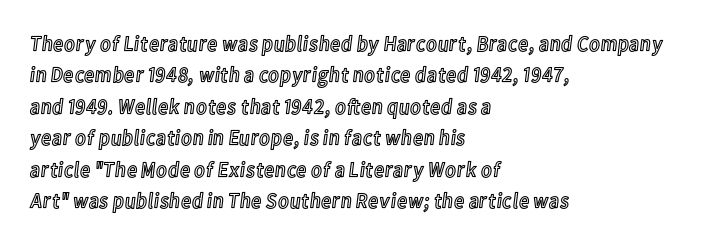
{"underline": "no", "align": "left", "line_spacing": "normal", "line_spacing_ratio": 1.43, "letter_spacing": "normal", "letter_spacing_em": 0.0, "glyph_px": 22}
